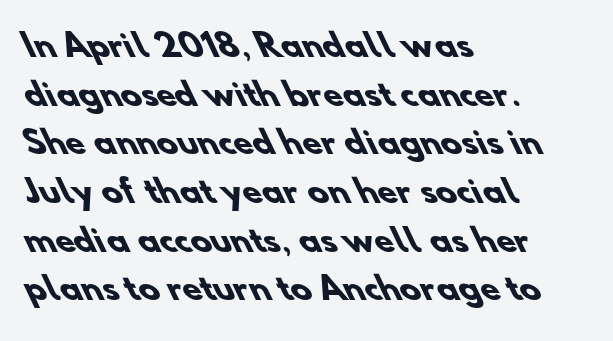
The image shows 31 px heavy sans-serif type; set left-aligned, normal line spacing (1.57x), normal letter spacing, not underlined; low stroke contrast and a small x-height.
